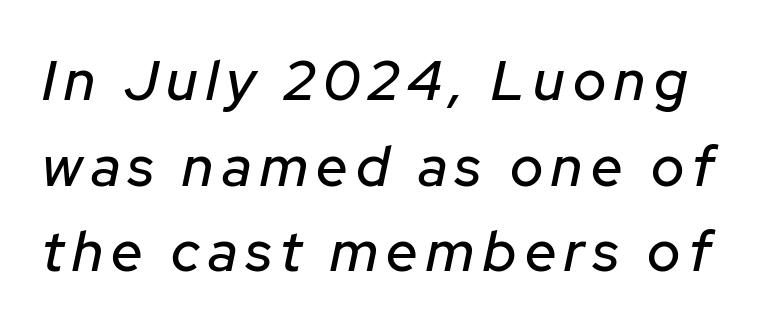
The image shows 56 px text type, italic (leaning right); set normal line spacing (1.53x), not underlined; low stroke contrast and a medium x-height.
